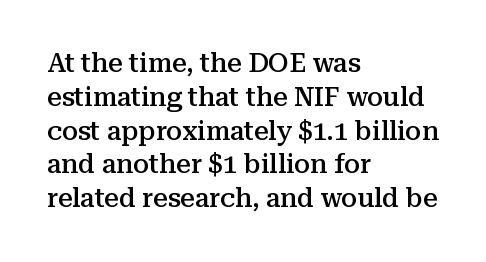
{"italic": "no", "bold": "semi", "underline": "no", "align": "left", "line_spacing": "normal", "line_spacing_ratio": 1.3, "letter_spacing": "normal", "letter_spacing_em": 0.0, "glyph_px": 26}
